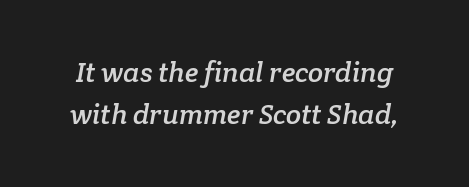
The letters advance in unequal steps, a hallmark of proportional type. Unlike a clean sans, this face finishes its strokes with serifs. This rendering leaves character spacing at its baseline value. If you measured baseline to baseline, you'd find a middling distance.
